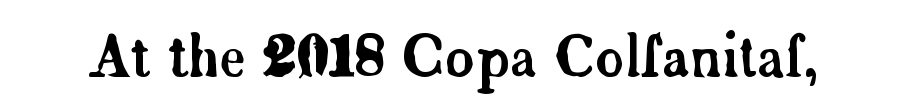
The image shows 55 px serif type, upright; set normal letter spacing, not underlined; low stroke contrast and a small x-height.
